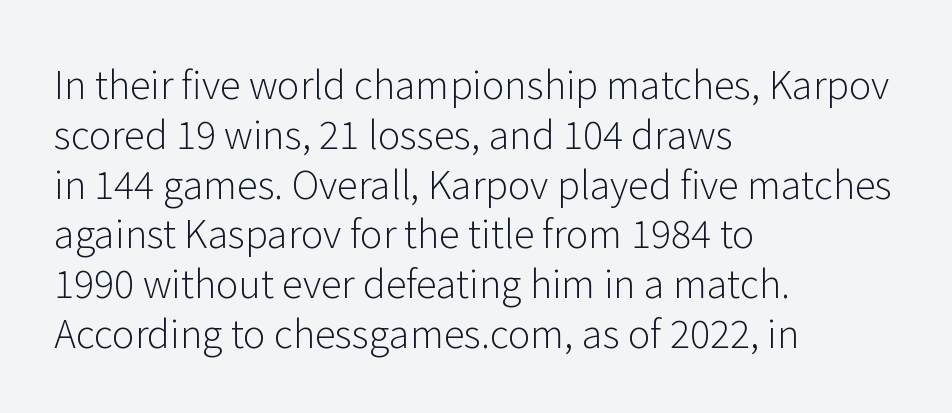
Q: Is the text bold? A: No.
Q: Is the text italic (slanted)? A: No, it is upright.
Q: Is the typeface a serif or a sans-serif typeface? A: Sans-serif.
Q: Is the text underlined? A: No.
Q: How is the paragraph aligned? A: Left-aligned.
Q: Is the spacing between letters normal or unusually wide? A: Normal.
Q: Is the spacing between lines tight, normal or loose? A: Normal.
Q: Width (condensed, normal, or wide)? A: Normal.
Q: Stroke contrast? A: Low.
Q: x-height? A: Medium.
Q: Monospaced? A: No.
